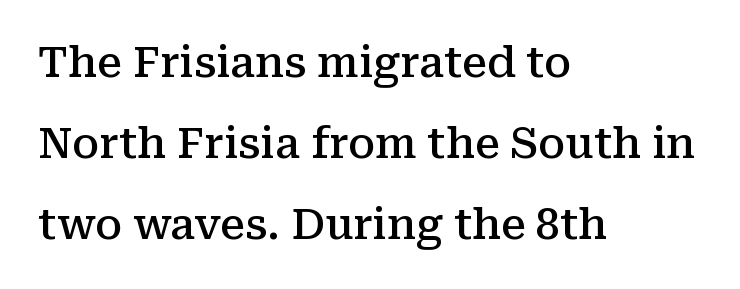
Quick note: interline space is abundant. Caption: standard tracking, unaltered. Layout note: lines flush left. Designer's note — italics off, roman on.
